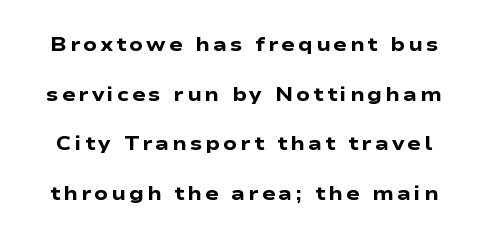
Q: Is the text bold? A: Yes.
Q: Is the text italic (slanted)? A: No, it is upright.
Q: Is the text underlined? A: No.
Q: Is the spacing between lines tight, normal or loose? A: Loose.
